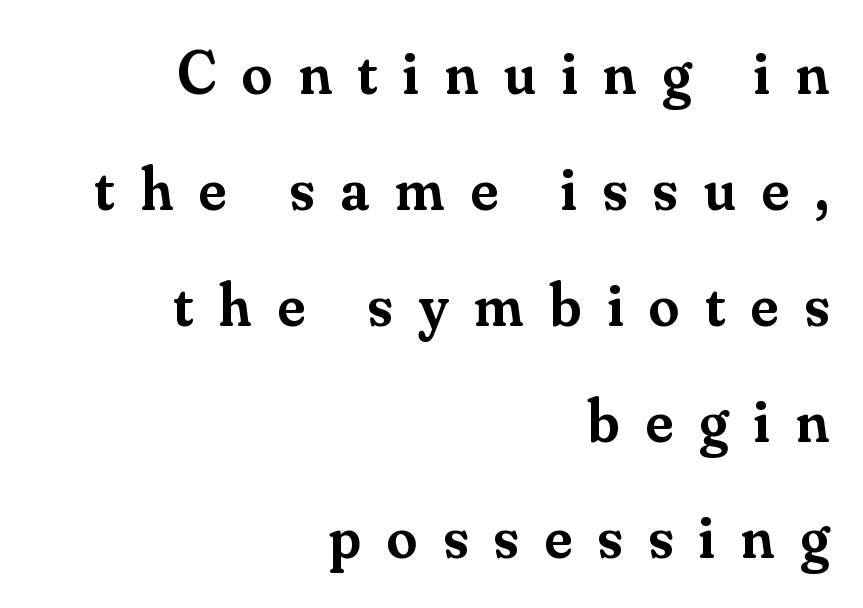
Q: Is the text bold? A: Semi-bold.
Q: Is the text italic (slanted)? A: No, it is upright.
Q: Is the typeface a serif or a sans-serif typeface? A: Serif.
Q: Is the text underlined? A: No.
Q: How is the paragraph aligned? A: Right-aligned.
Q: Is the spacing between letters normal or unusually wide? A: Unusually wide.
Q: Is the spacing between lines tight, normal or loose? A: Loose.
Q: Width (condensed, normal, or wide)? A: Normal.
Q: Stroke contrast? A: Medium.
Q: x-height? A: Small.
Q: Monospaced? A: No.
